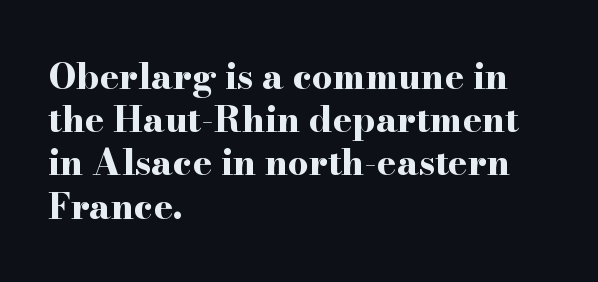
The image shows 36 px bold, wide serif type, upright; set left-aligned, line spacing 1.2x, normal letter spacing, not underlined; high stroke contrast and a small x-height.
